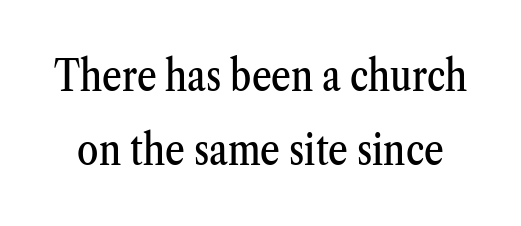
The image shows 43 px condensed serif type, upright; set line spacing 1.71x, normal letter spacing, not underlined; medium stroke contrast and a medium x-height.
